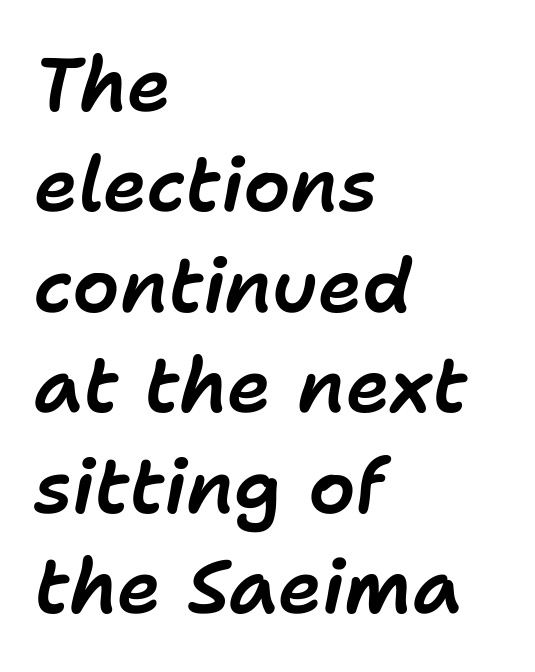
Q: Is the text italic (slanted)? A: Yes, it leans right by about 11 degrees.
Q: Is the text underlined? A: No.
Q: How is the paragraph aligned? A: Left-aligned.
Q: Is the spacing between letters normal or unusually wide? A: Normal.
Q: Is the spacing between lines tight, normal or loose? A: Normal.
Q: Width (condensed, normal, or wide)? A: Normal.
Q: Stroke contrast? A: Low.
Q: x-height? A: Medium.
Q: Monospaced? A: No.
